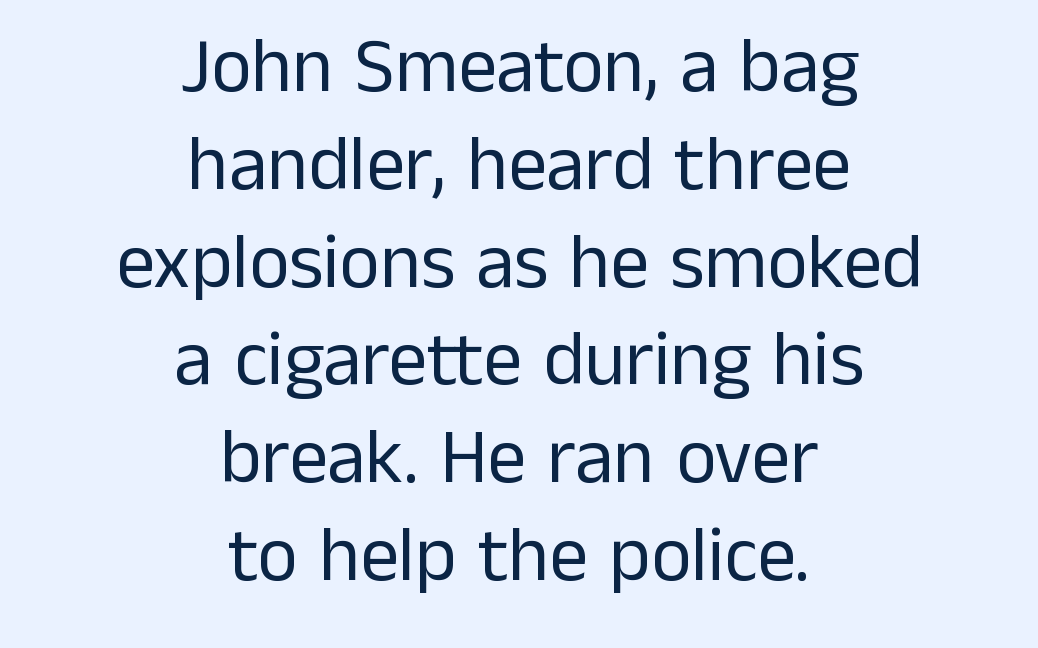
The rendering uses a moderate line-height, typical for paragraphs. The gap between lines stays unmarked. No italicization has been applied; the sample stays upright. Caption: face not bold, strokes unweighted. Grotesque or geometric, the face here clearly has no serifs.
